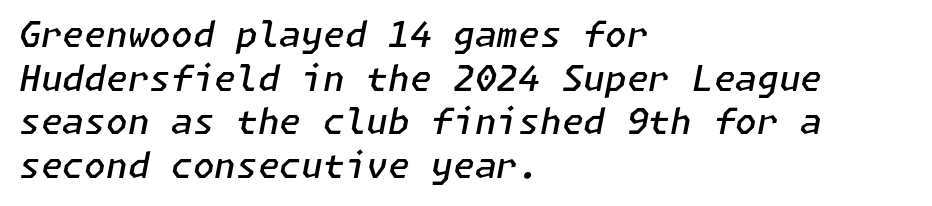
Line spacing here is normal. This rendering uses left alignment, leaving the right contour irregular. Descenders are the only things crossing below the line. You can tell it's italic because the verticals aren't actually vertical. In terms of weight, the rendering is demibold, just under bold. No extra tracking has been applied to these lines.
